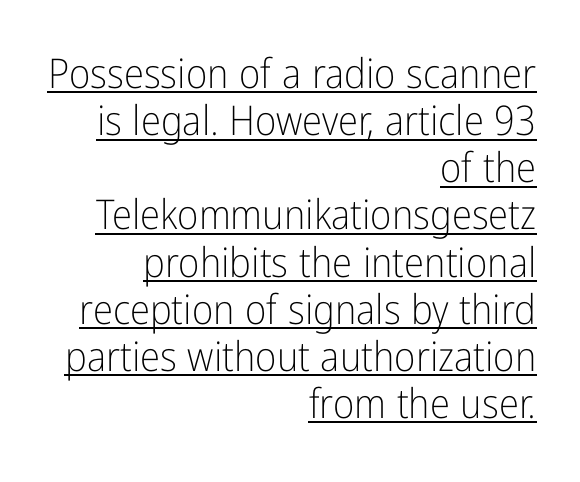
The image shows 41 px light, condensed sans-serif type, upright; set right-aligned, tight line spacing (1.15x), normal letter spacing, underlined; low stroke contrast and a medium x-height.
